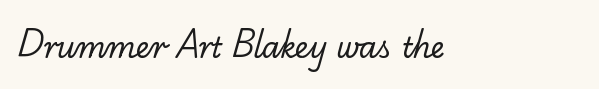
The image shows 28 px regular-weight type; set normal letter spacing, not underlined; low stroke contrast and a small x-height.
